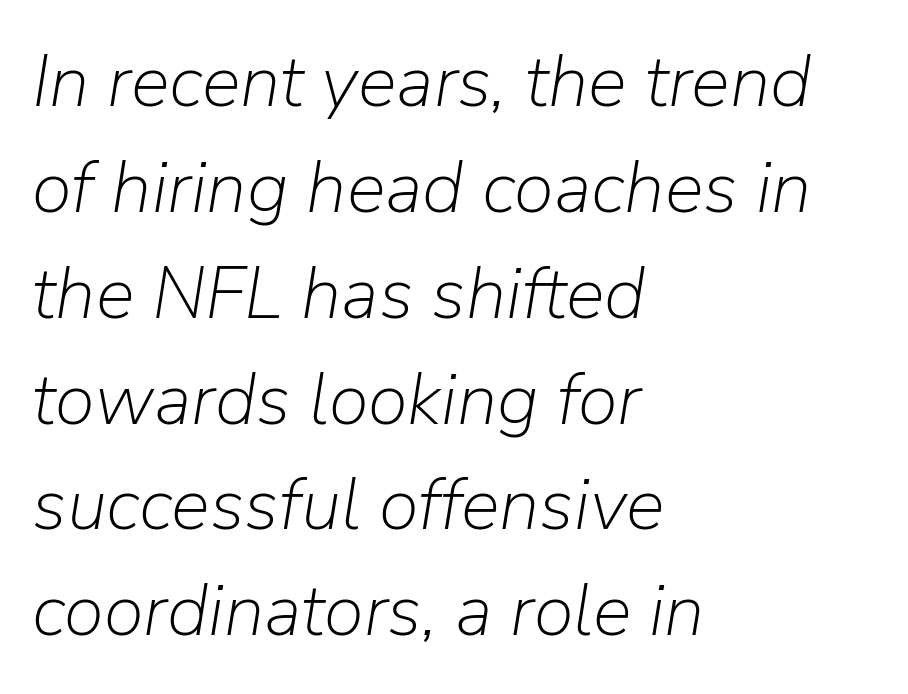
The image shows 73 px light type, italic (leaning right); set left-aligned, normal line spacing (1.45x), normal letter spacing, not underlined; low stroke contrast and a medium x-height.
